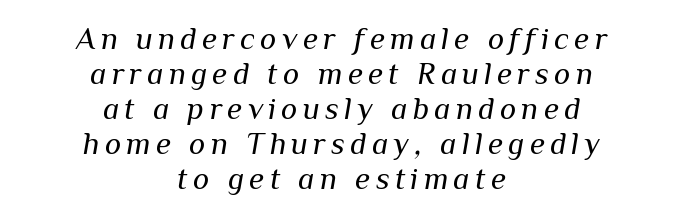
Short and long lines alike share a common midpoint. Vertical spacing — tight. The strokes are not fattened; the text isn't bold. This sample has the flowing, uneven cadence of proportional lettering. Type without underlining.
